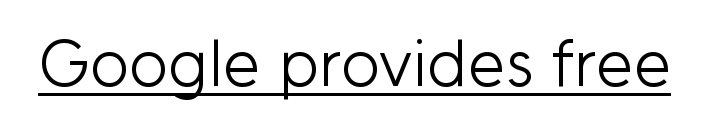
{"serif": "no", "italic": "no", "bold": "no", "weight": "light", "width": "normal", "stroke_contrast": "low", "x_height": "medium", "monospaced": "no", "underline": "yes", "letter_spacing": "normal", "letter_spacing_em": 0.0, "glyph_px": 67}
